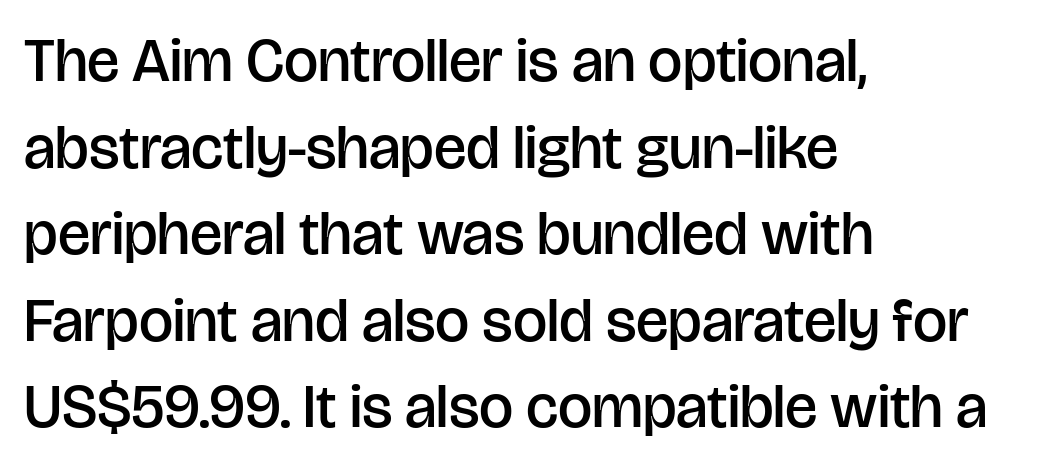
The image shows 61 px semibold sans-serif type, upright; set left-aligned, normal line spacing (1.42x), normal letter spacing, not underlined; low stroke contrast and a large x-height.
